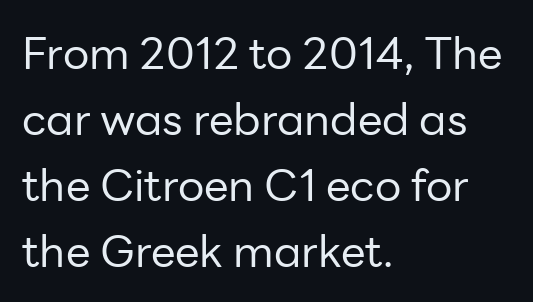
Q: Is the text bold? A: No.
Q: Is the text italic (slanted)? A: No, it is upright.
Q: Is the typeface a serif or a sans-serif typeface? A: Sans-serif.
Q: Is the text underlined? A: No.
Q: How is the paragraph aligned? A: Left-aligned.
Q: Is the spacing between letters normal or unusually wide? A: Normal.
Q: Is the spacing between lines tight, normal or loose? A: Normal.
Q: Width (condensed, normal, or wide)? A: Normal.
Q: Stroke contrast? A: Low.
Q: x-height? A: Medium.
Q: Monospaced? A: No.
